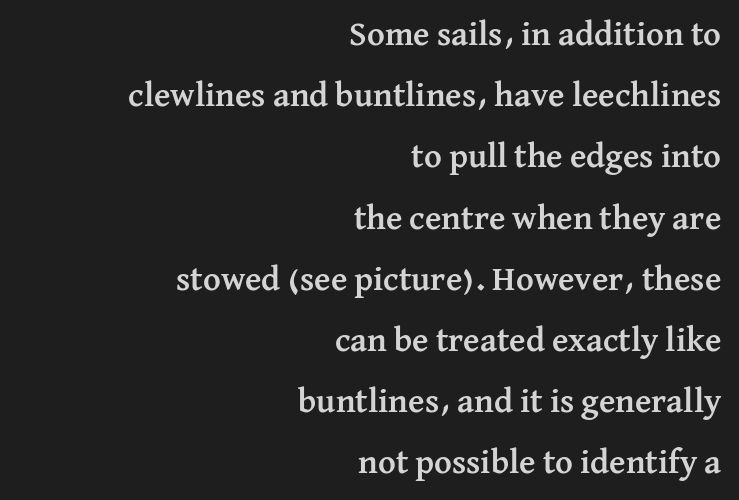
When letters stand straight like this, we call the style roman or upright. The paragraph shown leans on its right margin. The strokes are fattened all the way to bold. Yep, those are serifs on the letters. The letters advance in unequal steps, a hallmark of proportional type.
